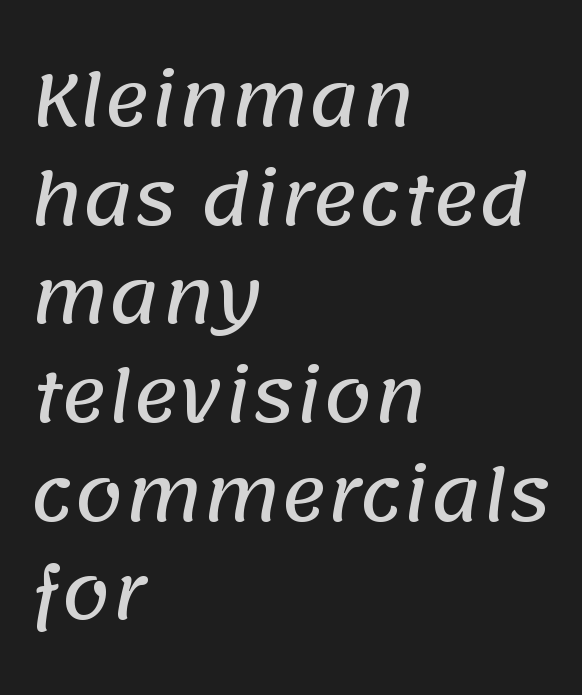
{"serif": "no", "width": "normal", "stroke_contrast": "low", "x_height": "large", "monospaced": "no", "underline": "no", "align": "left", "line_spacing": "normal", "line_spacing_ratio": 1.41, "letter_spacing": "normal", "letter_spacing_em": 0.0, "glyph_px": 70}
